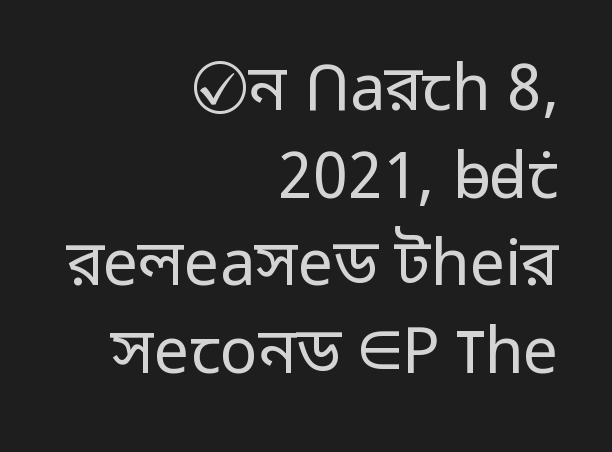
{"serif": "no", "italic": "no", "bold": "no", "weight": "regular", "width": "normal", "stroke_contrast": "low", "x_height": "medium", "monospaced": "no", "underline": "no", "align": "right", "line_spacing": "normal", "line_spacing_ratio": 1.39, "letter_spacing": "normal", "letter_spacing_em": 0.0, "glyph_px": 63}
